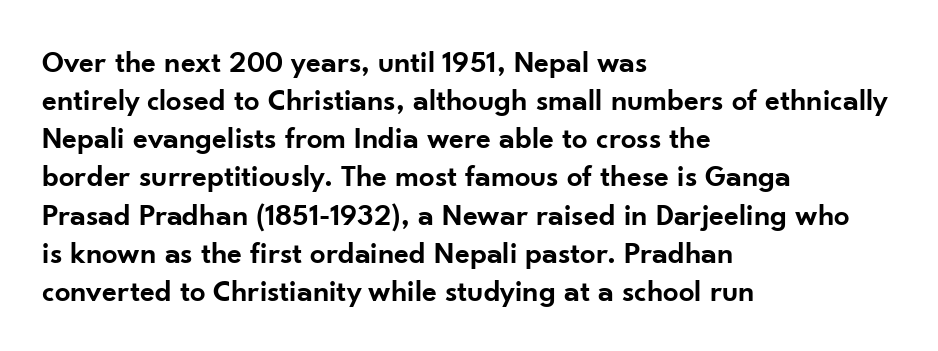
Inter-character spacing is left at the font's built-in metrics. The lines in this sample share a left origin and differ only in where they stop. Lines of text with bare space underneath. Stems and bowls a touch heavier than normal — semibold. Style check: upright.
